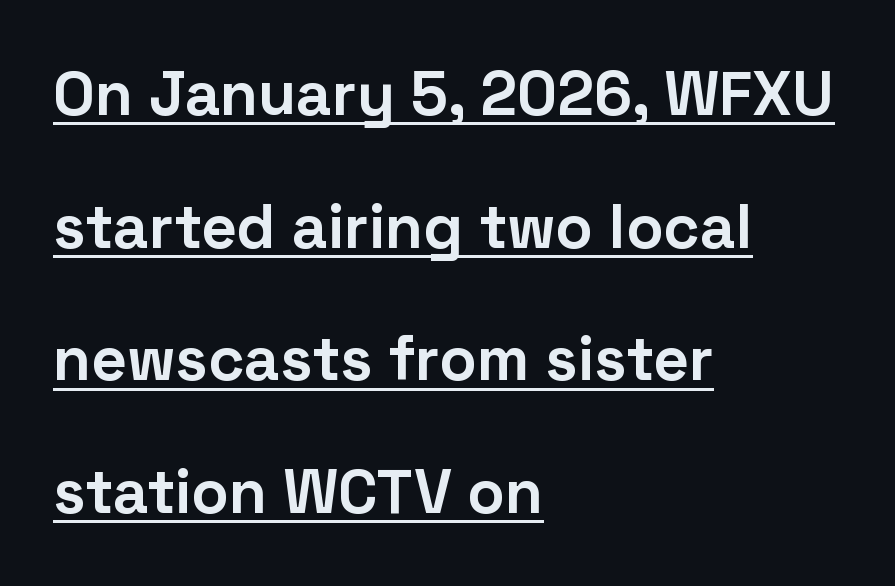
Q: Is the text bold? A: Yes.
Q: Is the text italic (slanted)? A: No, it is upright.
Q: Is the typeface a serif or a sans-serif typeface? A: Sans-serif.
Q: Is the text underlined? A: Yes.
Q: How is the paragraph aligned? A: Left-aligned.
Q: Is the spacing between letters normal or unusually wide? A: Normal.
Q: Is the spacing between lines tight, normal or loose? A: Loose.
Q: Width (condensed, normal, or wide)? A: Normal.
Q: Stroke contrast? A: Low.
Q: x-height? A: Medium.
Q: Monospaced? A: No.
